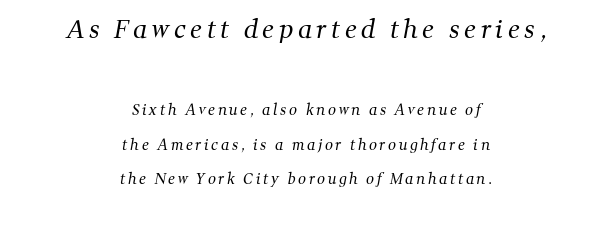
The image shows 24 px text type; set centered, loose line spacing (2.46x), not underlined; the first (top) block is 1.71x larger.
